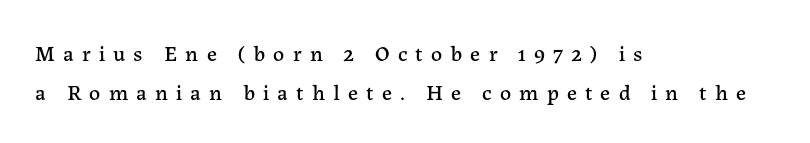
{"italic": "no", "underline": "no", "align": "left", "line_spacing_ratio": 1.79, "letter_spacing": "wide", "letter_spacing_em": 0.37, "glyph_px": 22}
